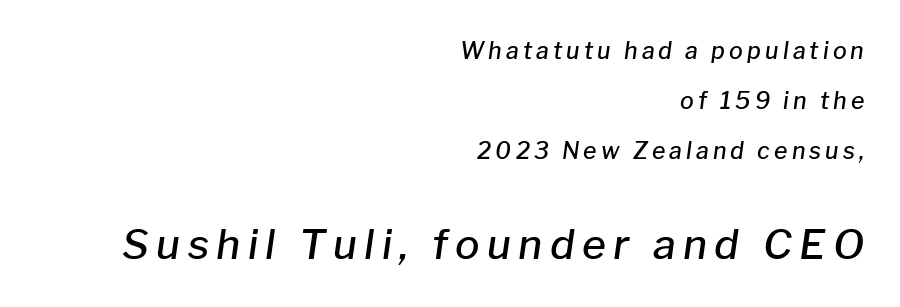
{"italic": "yes", "lean": "right", "slant_degrees": 8, "bold": "semi", "weight": "semibold", "width": "normal", "stroke_contrast": "low", "x_height": "medium", "monospaced": "no", "underline": "no", "align": "right", "line_spacing": "loose", "line_spacing_ratio": 2.18, "larger_block": "second", "size_ratio": 1.78, "glyph_px": 41}
